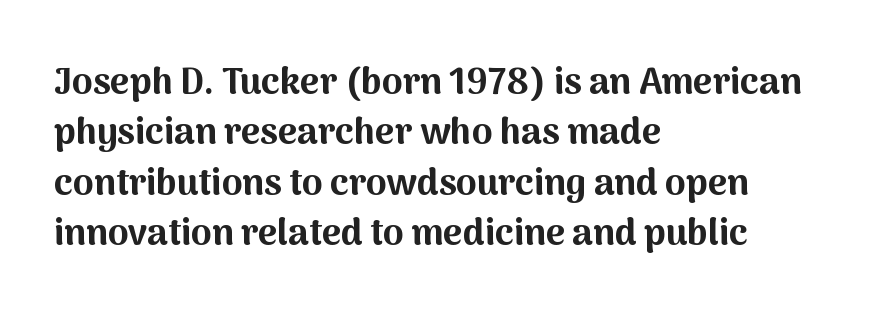
Q: Is the text bold? A: Yes.
Q: Is the text italic (slanted)? A: No, it is upright.
Q: Is the typeface a serif or a sans-serif typeface? A: Sans-serif.
Q: Is the text underlined? A: No.
Q: How is the paragraph aligned? A: Left-aligned.
Q: Is the spacing between letters normal or unusually wide? A: Normal.
Q: Is the spacing between lines tight, normal or loose? A: Normal.
Q: Width (condensed, normal, or wide)? A: Normal.
Q: Stroke contrast? A: Medium.
Q: x-height? A: Medium.
Q: Monospaced? A: No.
